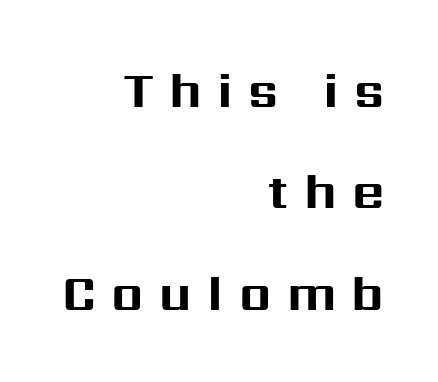
The image shows 50 px bold sans-serif type, upright; set right-aligned, loose line spacing (2.03x), unusually wide letter spacing (+0.31 em), not underlined; medium stroke contrast and a medium x-height.
